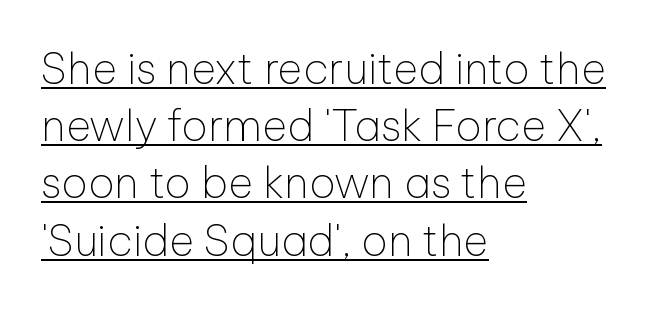
The image shows 43 px thin sans-serif type, upright; set left-aligned, normal line spacing (1.33x), normal letter spacing, underlined; low stroke contrast and a medium x-height.
